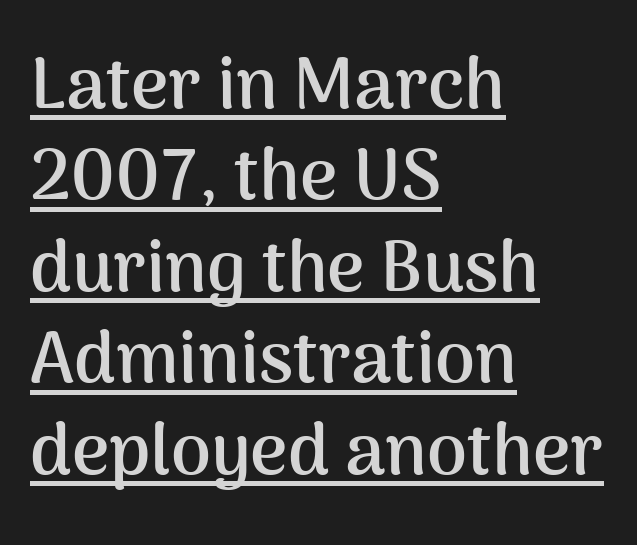
The image shows 72 px semibold sans-serif type, upright; set left-aligned, normal line spacing (1.27x), normal letter spacing, underlined; medium stroke contrast and a medium x-height.
